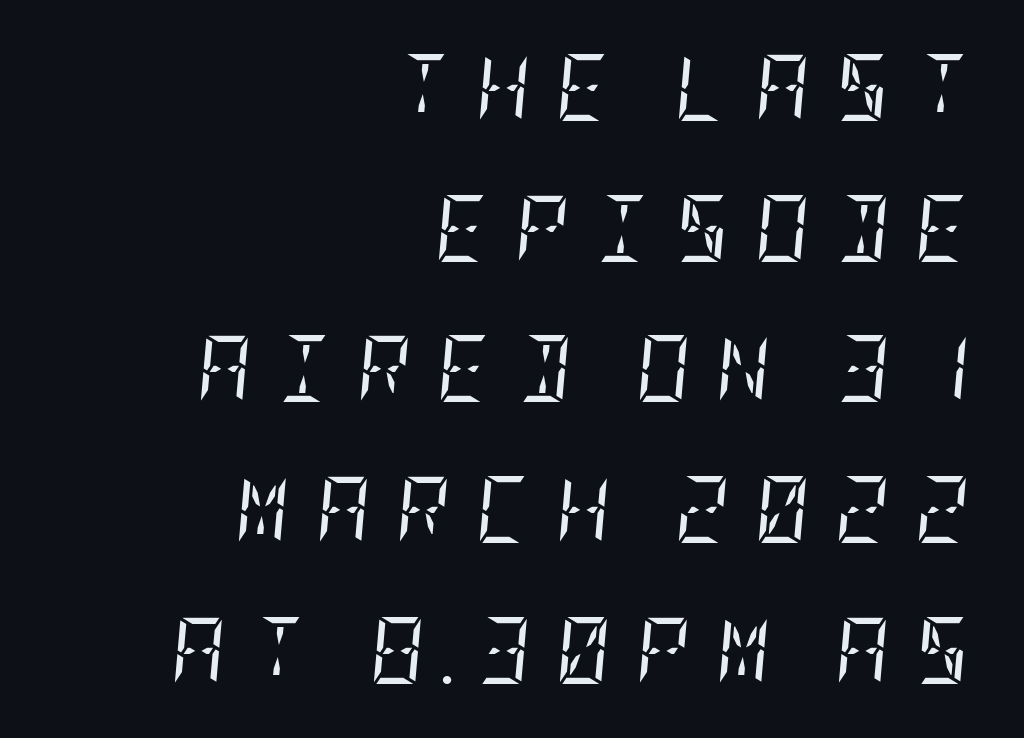
The letters carry serifs — small finishing strokes at the ends of their stems. These lines were composed using italics. Glyph-to-glyph distance is far greater than everyday printed text. A light-to-regular cut is what we see here. Does the copy run flush right? Yes — the right margin is perfectly even.
